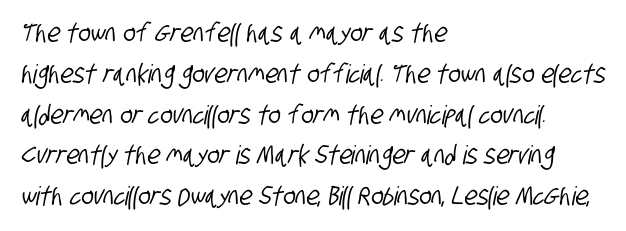
The image shows 26 px text type; set left-aligned, normal line spacing (1.57x), normal letter spacing, not underlined.
